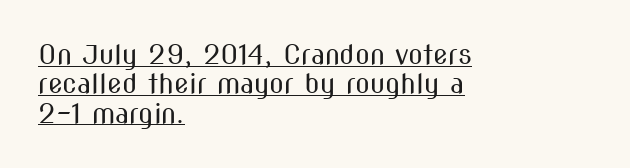
The string is rendered with underlining switched on. Compared with typical body copy, the letter spacing here is the same. Honestly, the rows look squashed on top of each other. Rendered with straight, roman letterforms. The typesetting does not lean heavy: it is not bold.
